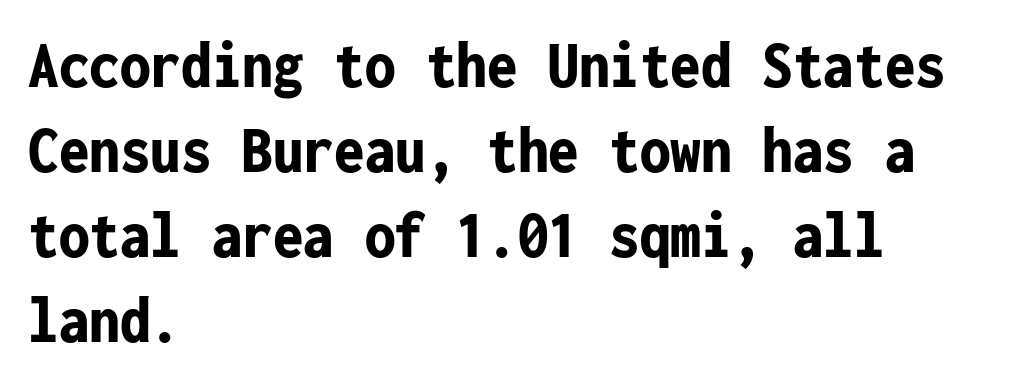
Q: Is the text bold? A: Yes.
Q: Is the text italic (slanted)? A: No, it is upright.
Q: Is the typeface a serif or a sans-serif typeface? A: Sans-serif.
Q: Is the text underlined? A: No.
Q: How is the paragraph aligned? A: Left-aligned.
Q: Is the spacing between letters normal or unusually wide? A: Normal.
Q: Is the spacing between lines tight, normal or loose? A: Normal.
Q: Width (condensed, normal, or wide)? A: Condensed.
Q: Stroke contrast? A: Low.
Q: x-height? A: Medium.
Q: Monospaced? A: Yes.
